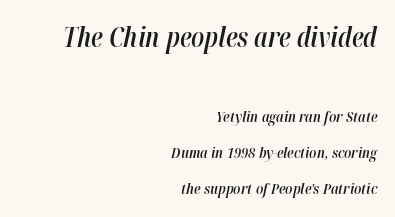
Q: Is the text bold? A: Semi-bold.
Q: Is the text italic (slanted)? A: Yes, it leans right by about 12 degrees.
Q: Is the text underlined? A: No.
Q: How is the paragraph aligned? A: Right-aligned.
Q: Is the spacing between letters normal or unusually wide? A: Normal.
Q: Is the spacing between lines tight, normal or loose? A: Loose.
Q: Which block of text is set in a larger size, the first (top) or the second (bottom)? A: The first (top) one.
